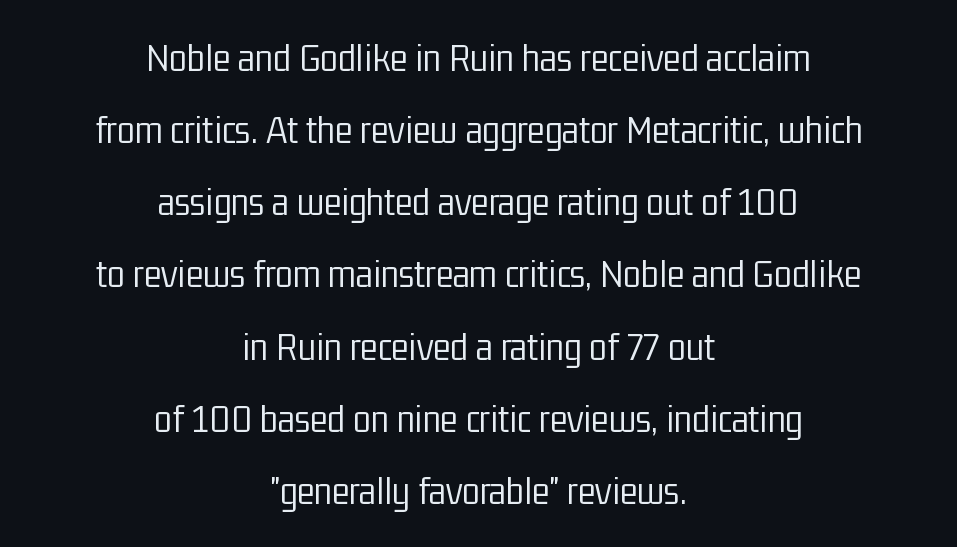
Q: Is the text bold? A: No.
Q: Is the text italic (slanted)? A: No, it is upright.
Q: Is the typeface a serif or a sans-serif typeface? A: Sans-serif.
Q: Is the text underlined? A: No.
Q: How is the paragraph aligned? A: Centered.
Q: Is the spacing between letters normal or unusually wide? A: Normal.
Q: Width (condensed, normal, or wide)? A: Condensed.
Q: Stroke contrast? A: Low.
Q: x-height? A: Medium.
Q: Monospaced? A: No.
